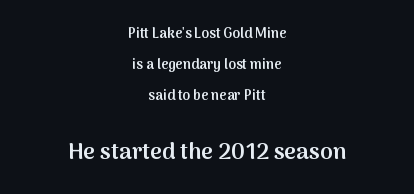
The strip under each line holds only bare page. The passage shown stacks its lines with a broad gap. The letters stand straight up with perfectly vertical stems. In this sample the second text group is rendered at the bigger scale. Honestly, the letter spacing is just normal — you wouldn't notice it.
